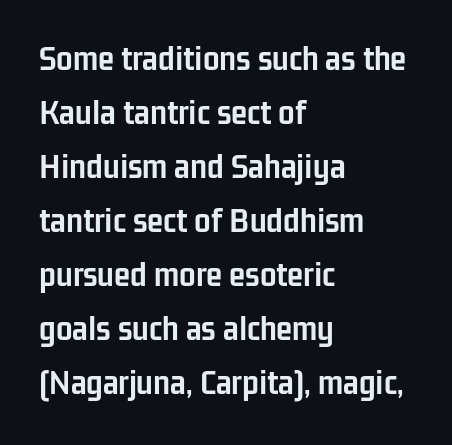
The image shows 37 px semibold, condensed sans-serif type, upright; set left-aligned, normal line spacing (1.46x), normal letter spacing, not underlined; low stroke contrast and a medium x-height.
